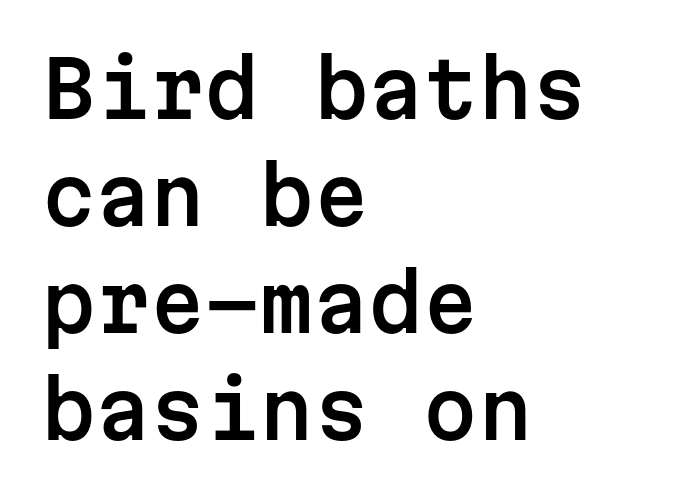
Is this a sans? Yes — the strokes have no serifs. Every row of glyphs begins at an identical x-position on the left. Spacing verdict: monospaced, one width for all characters. The zone under the glyphs is completely vacant. Students, note that the glyphs here touch the page at normal intervals.
